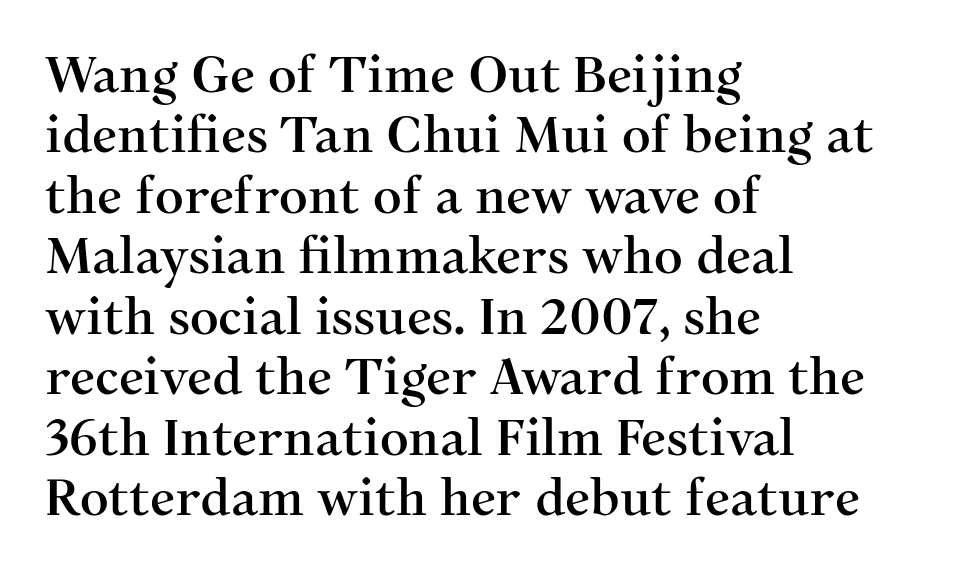
The tracking reads as untouched default to a designer's eye. Each line starts at the same left margin while the right side varies. Rendered with straight, roman letterforms. Quick note: underline off. This sample uses a serif face.
